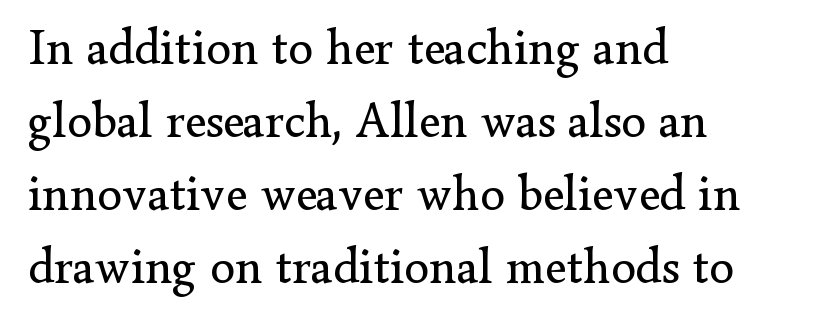
The image shows 50 px regular-weight serif type, upright; set left-aligned, normal line spacing (1.46x), normal letter spacing, not underlined; low stroke contrast and a small x-height.
